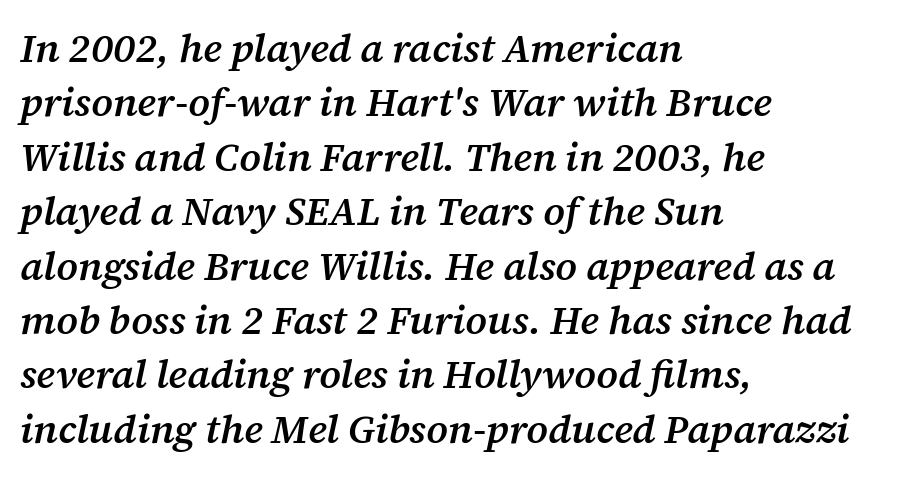
The image shows 40 px semibold serif type, italic (leaning right); set left-aligned, normal line spacing (1.36x), normal letter spacing, not underlined; medium stroke contrast and a medium x-height.
